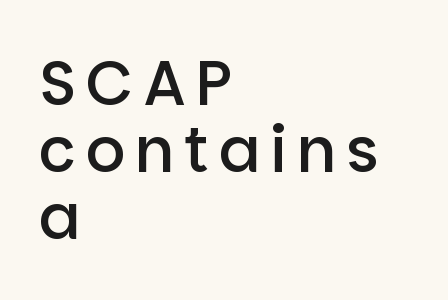
The image shows 62 px semibold sans-serif type, upright; set left-aligned, tight line spacing (1.08x), not underlined; low stroke contrast and a large x-height.
